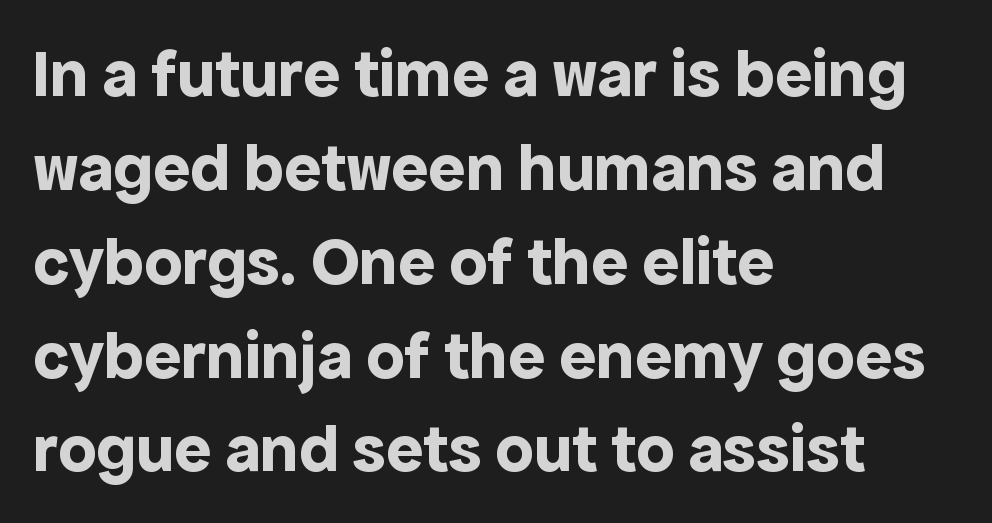
The lines are quadded left. Character widths vary here, with narrow letters taking less room than wide ones. The foot of each line stays bare and open. Inter-character spacing is left at the font's built-in metrics. Does the leading feel generous? No, just average.
